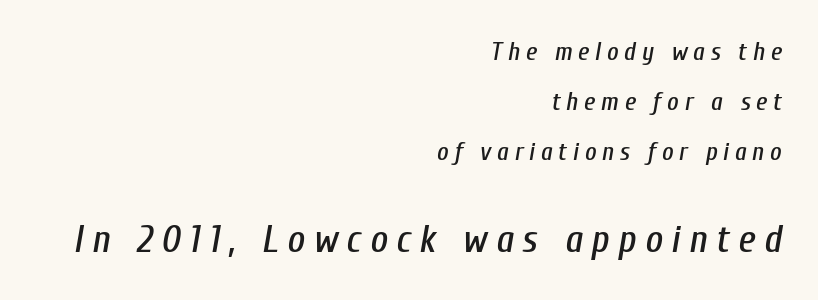
The strip under each line holds only bare page. In terms of letterspacing, this is a distinctly airy, spread setting. These lines are rendered in a variable-pitch font. Notice the wide empty band between every row — that's loose leading. Notice how the passage keeps a crisp vertical edge on the right only.
